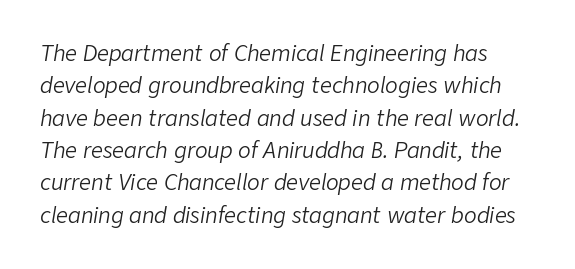
The image shows 21 px text type, italic (leaning right); set normal line spacing (1.54x), normal letter spacing, not underlined.
